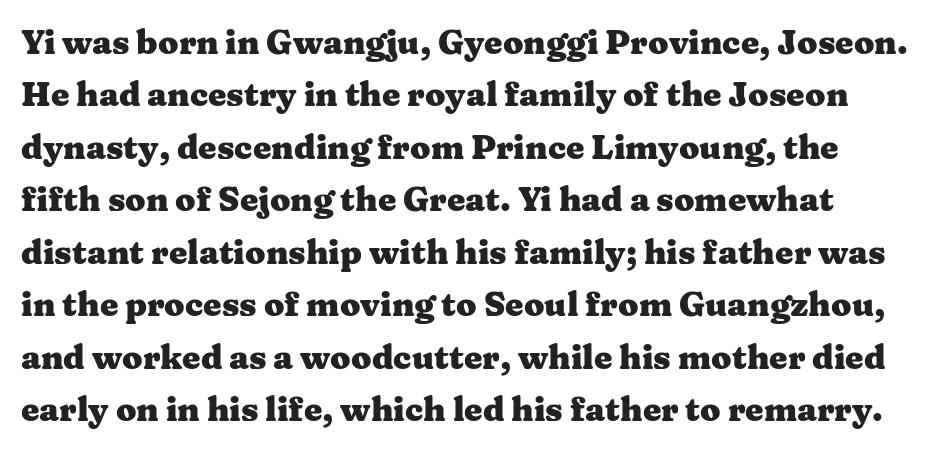
The image shows 33 px heavy, wide serif type, upright; set normal line spacing (1.59x), normal letter spacing, not underlined; medium stroke contrast and a medium x-height.
